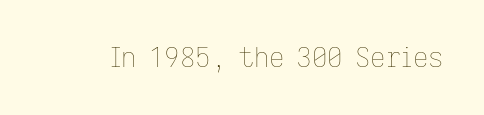
Q: Is the text bold? A: No.
Q: Is the text italic (slanted)? A: No, it is upright.
Q: Is the text underlined? A: No.
Q: Is the spacing between letters normal or unusually wide? A: Normal.
